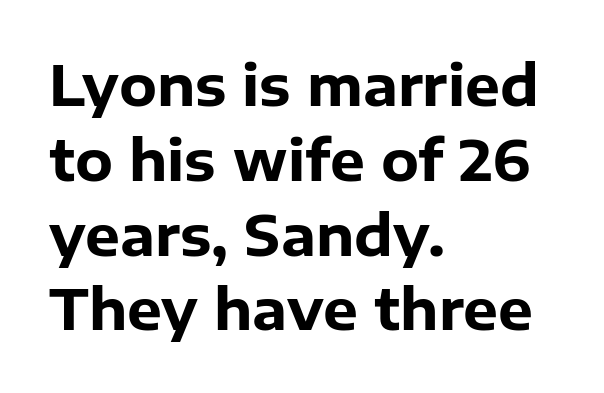
Q: Is the text bold? A: Yes.
Q: Is the text italic (slanted)? A: No, it is upright.
Q: Is the typeface a serif or a sans-serif typeface? A: Sans-serif.
Q: Is the text underlined? A: No.
Q: How is the paragraph aligned? A: Left-aligned.
Q: Is the spacing between letters normal or unusually wide? A: Normal.
Q: Is the spacing between lines tight, normal or loose? A: Normal.
Q: Width (condensed, normal, or wide)? A: Normal.
Q: Stroke contrast? A: Low.
Q: x-height? A: Medium.
Q: Monospaced? A: No.
